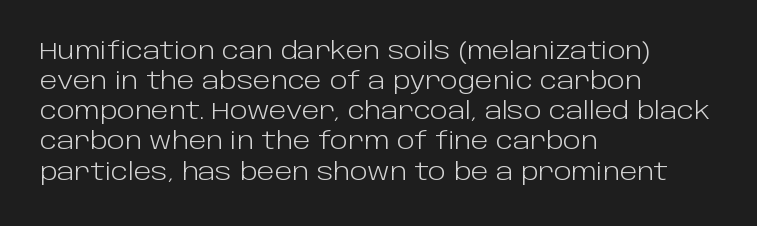
The image shows 23 px text type, upright; set left-aligned, normal line spacing (1.31x), normal letter spacing, not underlined.
